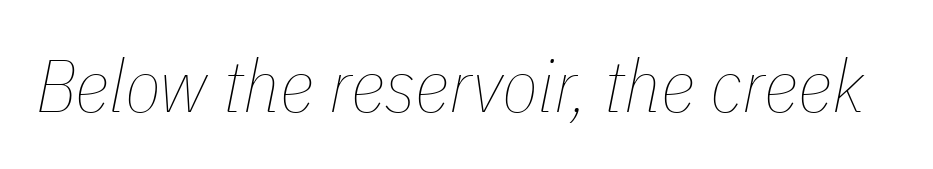
The passage shown is typed in a proportional face where columns would drift. Think standard paragraph weight, or any step lighter than that. The font's italic variant was chosen for this text. No extra tracking has been applied to these lines. Underlining? Definitely not there.
